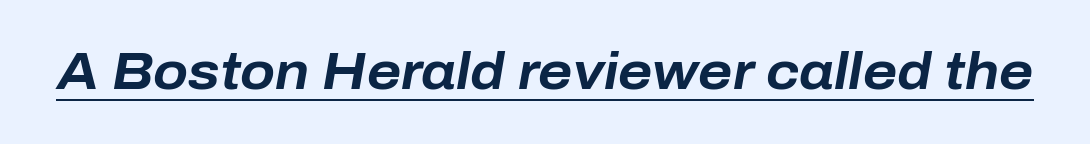
{"italic": "yes", "lean": "right", "slant_degrees": 10, "bold": "yes", "weight": "bold", "width": "normal", "stroke_contrast": "low", "x_height": "medium", "monospaced": "no", "underline": "yes", "letter_spacing": "normal", "letter_spacing_em": 0.0, "glyph_px": 51}
